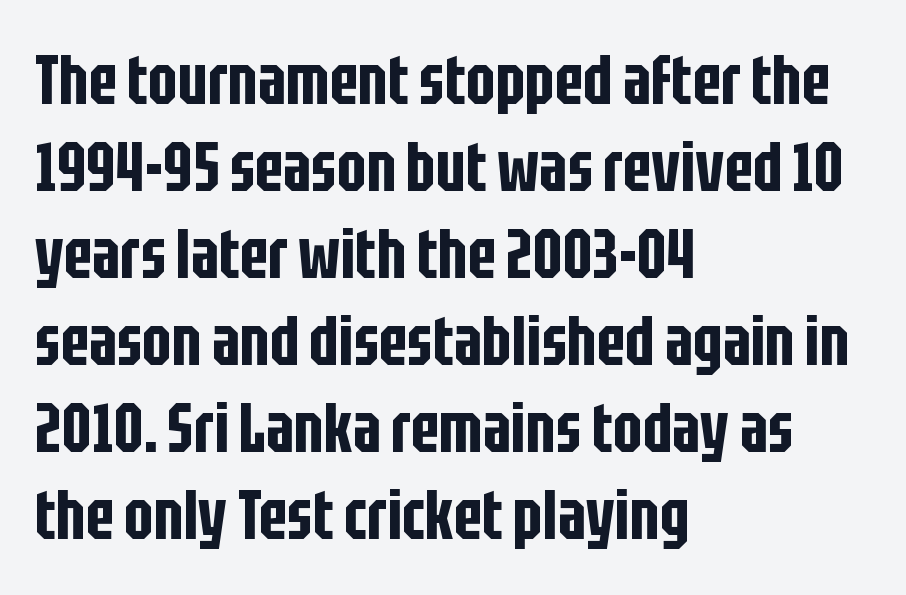
Line beginnings align vertically; line endings do not. Baseline-to-baseline distance is the conventional proportion of letter height. In terms of letterspacing, this is plain default setting. These lines were composed using upright roman letters. A clean baseline with only descenders dipping below it. Grotesque or geometric, the face here clearly has no serifs.
